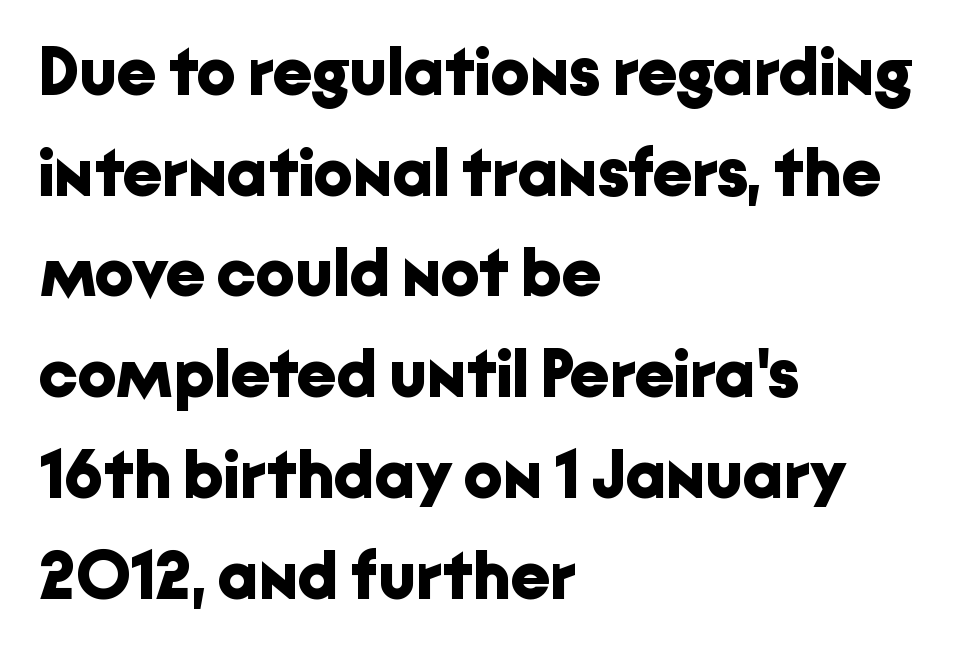
The image shows 69 px bold sans-serif type, upright; set left-aligned, normal line spacing (1.46x), normal letter spacing, not underlined; low stroke contrast and a medium x-height.
